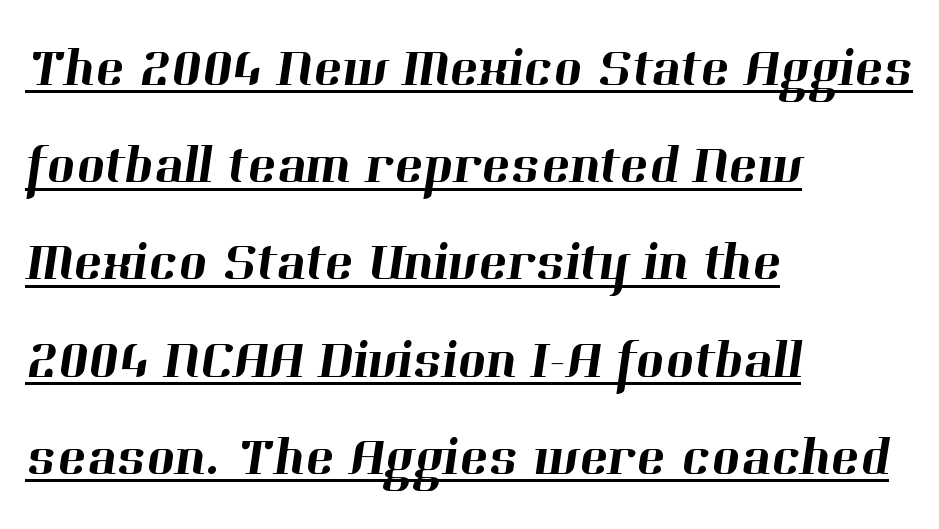
The image shows 54 px serif type; set left-aligned, line spacing 1.8x, normal letter spacing, underlined; high stroke contrast and a medium x-height.
